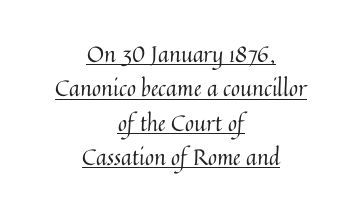
{"bold": "no", "underline": "yes", "align": "center", "line_spacing": "normal", "line_spacing_ratio": 1.56, "letter_spacing": "normal", "letter_spacing_em": 0.0, "glyph_px": 22}
